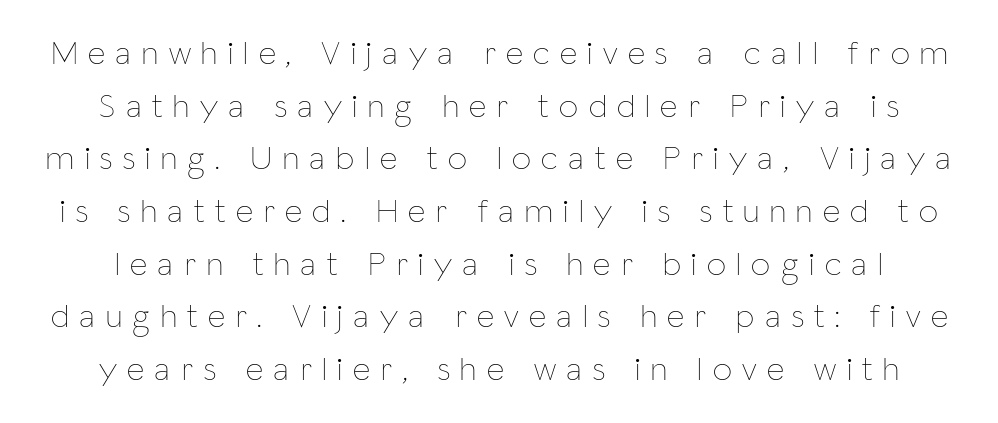
{"italic": "no", "bold": "no", "weight": "thin", "width": "condensed", "stroke_contrast": "low", "x_height": "medium", "monospaced": "no", "underline": "no", "line_spacing": "normal", "line_spacing_ratio": 1.55, "letter_spacing": "wide", "letter_spacing_em": 0.31, "glyph_px": 34}
